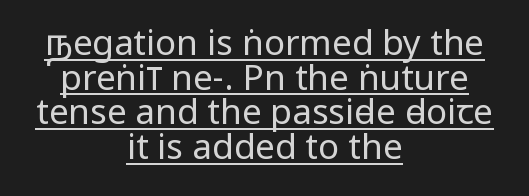
Q: Is the text bold? A: No.
Q: Is the text italic (slanted)? A: No, it is upright.
Q: Is the typeface a serif or a sans-serif typeface? A: Sans-serif.
Q: Is the text underlined? A: Yes.
Q: How is the paragraph aligned? A: Centered.
Q: Is the spacing between letters normal or unusually wide? A: Normal.
Q: Is the spacing between lines tight, normal or loose? A: Tight.
Q: Width (condensed, normal, or wide)? A: Condensed.
Q: Stroke contrast? A: Low.
Q: x-height? A: Large.
Q: Monospaced? A: No.
